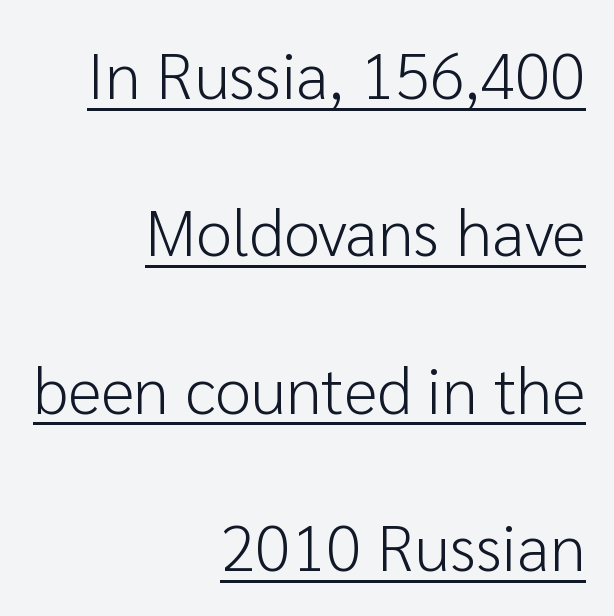
Leftover space on each line is placed entirely before the opening word. Proportional: the letters do not fall into vertical columns. Tracking value appears to be zero — textbook default spacing. The typeface chosen for these lines omits serifs. Posture: vertical. Decoration check: the copy is underlined.
